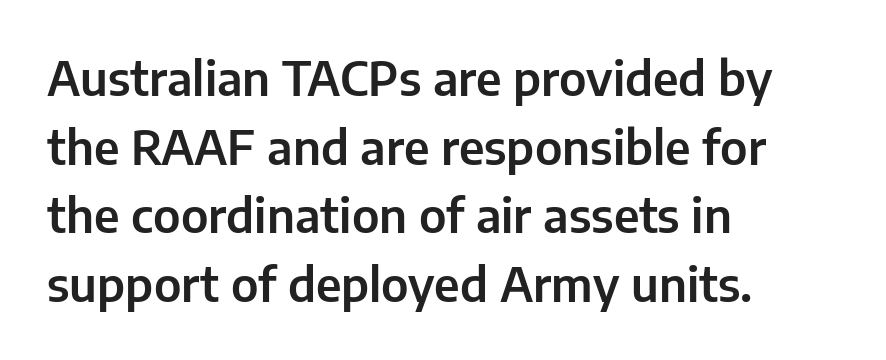
A typesetter would label this face a sans. Check under the words: just untouched page. Look at the tracking — it's just the regular setting, nothing added. You could not count columns in this text — the font is proportionally spaced. You can tell it's not italic because the verticals are truly vertical.
